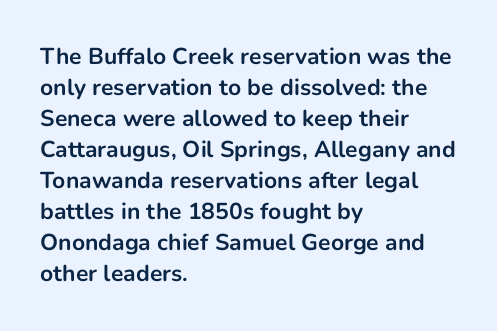
Q: Is the text bold? A: Yes.
Q: Is the text italic (slanted)? A: No, it is upright.
Q: Is the text underlined? A: No.
Q: How is the paragraph aligned? A: Left-aligned.
Q: Is the spacing between letters normal or unusually wide? A: Normal.
Q: Is the spacing between lines tight, normal or loose? A: Normal.
